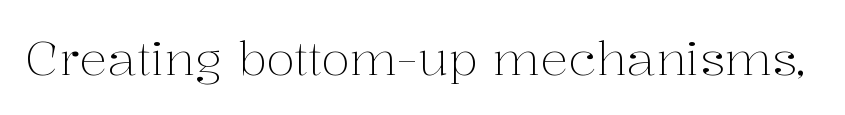
{"serif": "yes", "italic": "no", "bold": "no", "weight": "light", "width": "normal", "stroke_contrast": "medium", "x_height": "medium", "monospaced": "no", "underline": "no", "letter_spacing": "normal", "letter_spacing_em": 0.0, "glyph_px": 47}
